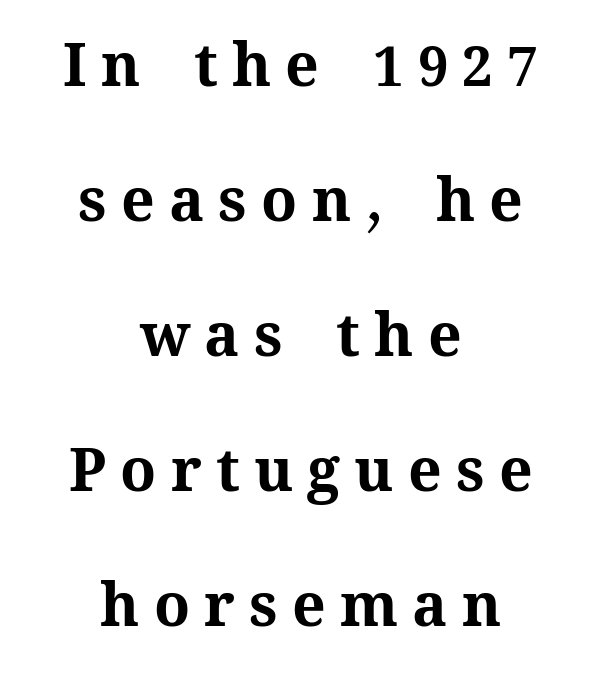
The image shows 59 px bold type, upright; set centered, loose line spacing (2.29x), unusually wide letter spacing (+0.24 em), not underlined; medium stroke contrast and a medium x-height.
